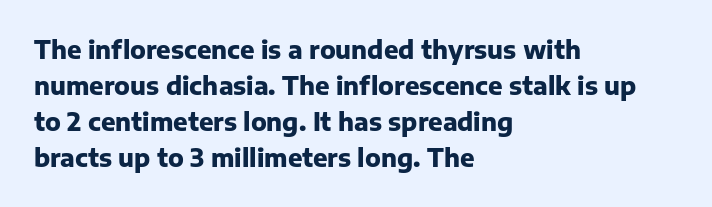
Q: Is the text bold? A: Yes.
Q: Is the text italic (slanted)? A: No, it is upright.
Q: Is the text underlined? A: No.
Q: How is the paragraph aligned? A: Left-aligned.
Q: Is the spacing between letters normal or unusually wide? A: Normal.
Q: Is the spacing between lines tight, normal or loose? A: Normal.
